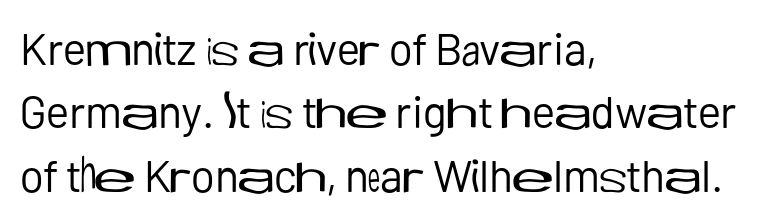
Q: Is the text bold? A: No.
Q: Is the text italic (slanted)? A: No, it is upright.
Q: Is the typeface a serif or a sans-serif typeface? A: Sans-serif.
Q: Is the text underlined? A: No.
Q: How is the paragraph aligned? A: Left-aligned.
Q: Is the spacing between letters normal or unusually wide? A: Normal.
Q: Is the spacing between lines tight, normal or loose? A: Normal.
Q: Width (condensed, normal, or wide)? A: Normal.
Q: Stroke contrast? A: Low.
Q: x-height? A: Medium.
Q: Monospaced? A: No.
